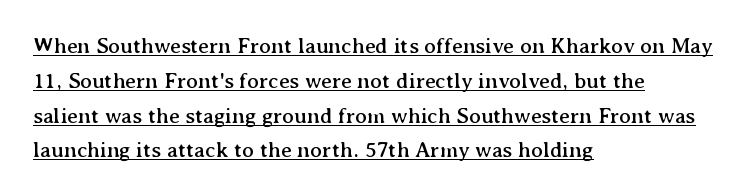
The image shows 22 px text type, upright; set left-aligned, normal line spacing (1.58x), normal letter spacing, underlined.
